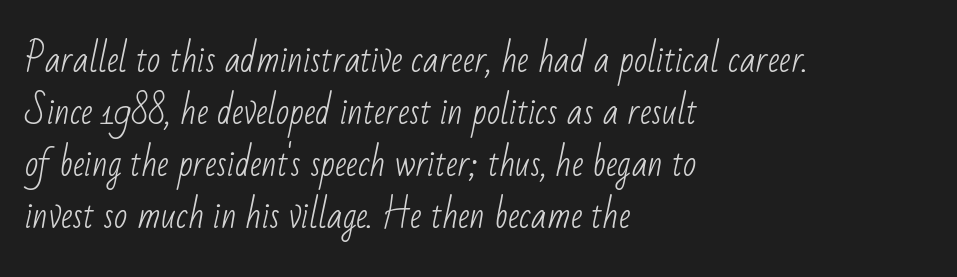
Q: Is the text bold? A: No.
Q: Is the typeface a serif or a sans-serif typeface? A: Sans-serif.
Q: Is the text underlined? A: No.
Q: How is the paragraph aligned? A: Left-aligned.
Q: Is the spacing between letters normal or unusually wide? A: Normal.
Q: Is the spacing between lines tight, normal or loose? A: Normal.
Q: Width (condensed, normal, or wide)? A: Condensed.
Q: Stroke contrast? A: Low.
Q: x-height? A: Small.
Q: Monospaced? A: No.
